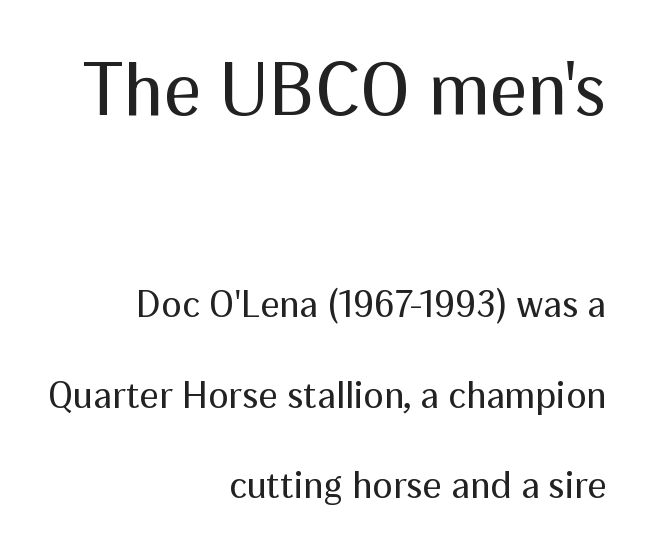
{"serif": "no", "italic": "no", "bold": "no", "weight": "regular", "width": "normal", "stroke_contrast": "medium", "x_height": "medium", "monospaced": "no", "underline": "no", "align": "right", "line_spacing": "loose", "line_spacing_ratio": 2.38, "letter_spacing": "normal", "letter_spacing_em": 0.0, "larger_block": "first", "size_ratio": 1.97, "glyph_px": 75}
